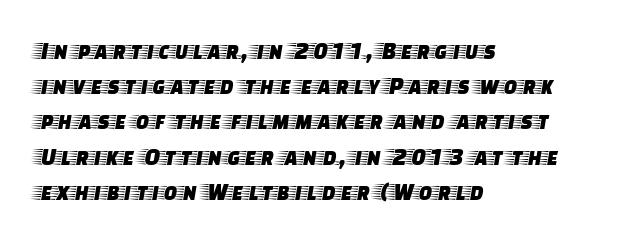
Q: Is the text italic (slanted)? A: Yes.
Q: Is the text underlined? A: No.
Q: How is the paragraph aligned? A: Left-aligned.
Q: Is the spacing between letters normal or unusually wide? A: Normal.
Q: Is the spacing between lines tight, normal or loose? A: Normal.
